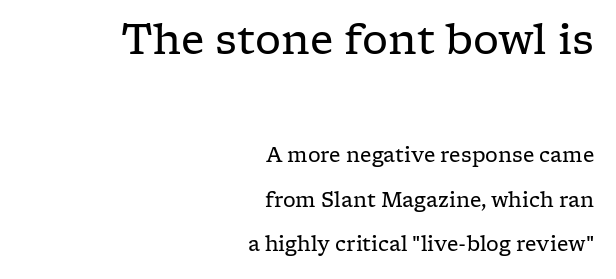
{"serif": "yes", "italic": "no", "bold": "no", "weight": "regular", "width": "wide", "stroke_contrast": "low", "x_height": "medium", "monospaced": "no", "underline": "no", "align": "right", "line_spacing": "loose", "line_spacing_ratio": 2.23, "letter_spacing": "normal", "letter_spacing_em": 0.0, "larger_block": "first", "size_ratio": 2.05, "glyph_px": 41}
